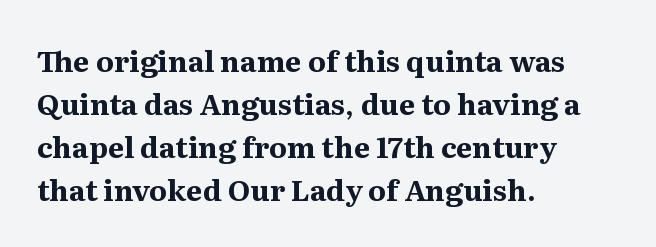
{"serif": "yes", "italic": "no", "bold": "yes", "weight": "bold", "width": "normal", "stroke_contrast": "medium", "x_height": "medium", "monospaced": "no", "underline": "no", "align": "left", "line_spacing": "normal", "line_spacing_ratio": 1.48, "letter_spacing": "normal", "letter_spacing_em": 0.0, "glyph_px": 29}
